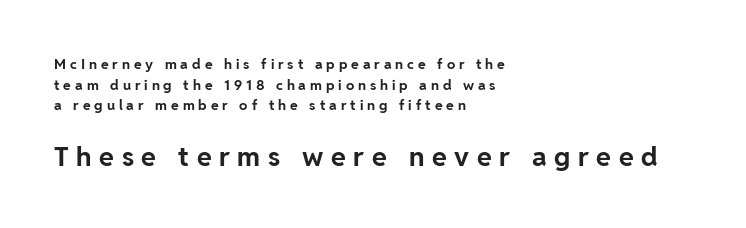
Q: Is the text bold? A: Yes.
Q: Is the text italic (slanted)? A: No, it is upright.
Q: Is the text underlined? A: No.
Q: How is the paragraph aligned? A: Left-aligned.
Q: Is the spacing between letters normal or unusually wide? A: Unusually wide.
Q: Is the spacing between lines tight, normal or loose? A: Normal.
Q: Which block of text is set in a larger size, the first (top) or the second (bottom)? A: The second (bottom) one.
